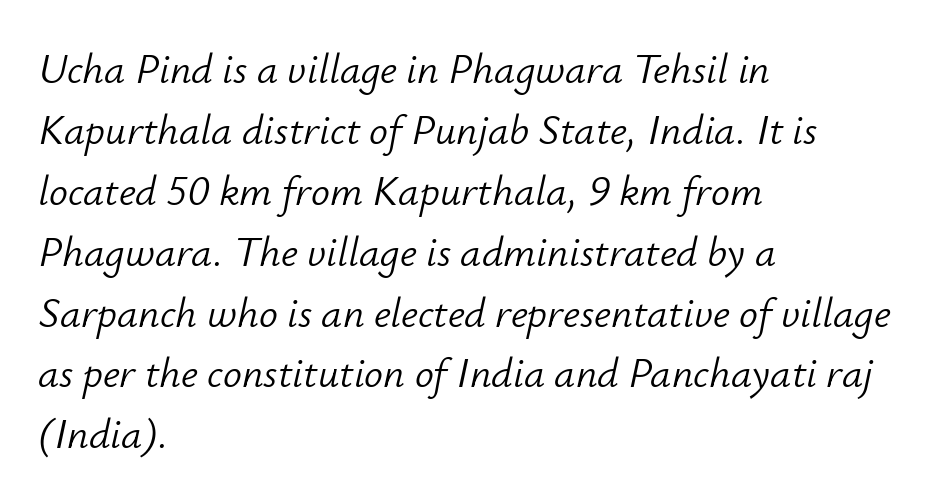
The image shows 42 px light type, italic (leaning right); set left-aligned, normal line spacing (1.45x), normal letter spacing, not underlined; low stroke contrast and a small x-height.
